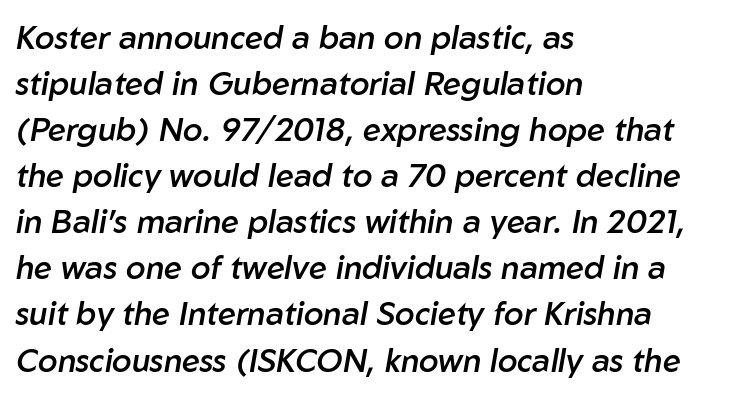
{"italic": "yes", "lean": "right", "slant_degrees": 10, "bold": "semi", "weight": "semibold", "width": "normal", "stroke_contrast": "low", "x_height": "medium", "monospaced": "no", "underline": "no", "align": "left", "line_spacing": "normal", "line_spacing_ratio": 1.44, "letter_spacing": "normal", "letter_spacing_em": 0.0, "glyph_px": 32}
